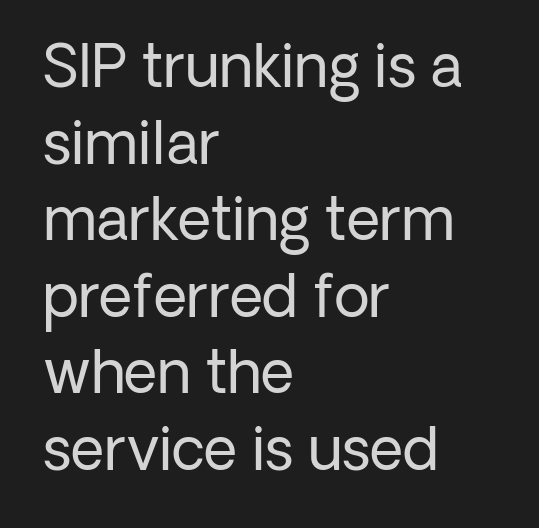
Q: Is the text bold? A: No.
Q: Is the text italic (slanted)? A: No, it is upright.
Q: Is the typeface a serif or a sans-serif typeface? A: Sans-serif.
Q: Is the text underlined? A: No.
Q: How is the paragraph aligned? A: Left-aligned.
Q: Is the spacing between letters normal or unusually wide? A: Normal.
Q: Is the spacing between lines tight, normal or loose? A: Normal.
Q: Width (condensed, normal, or wide)? A: Normal.
Q: Stroke contrast? A: Low.
Q: x-height? A: Medium.
Q: Monospaced? A: No.
